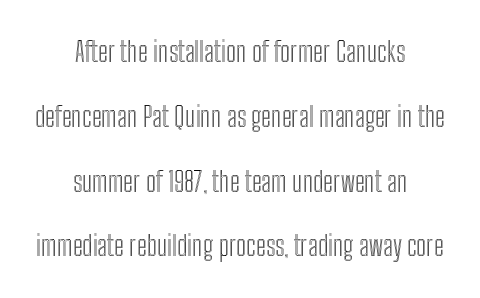
In terms of posture, this sample is upright. Does extra space separate the letters? No, they use regular spacing. The passage shown is not underscored anywhere. One glance says open: line gaps are wider than usual.
